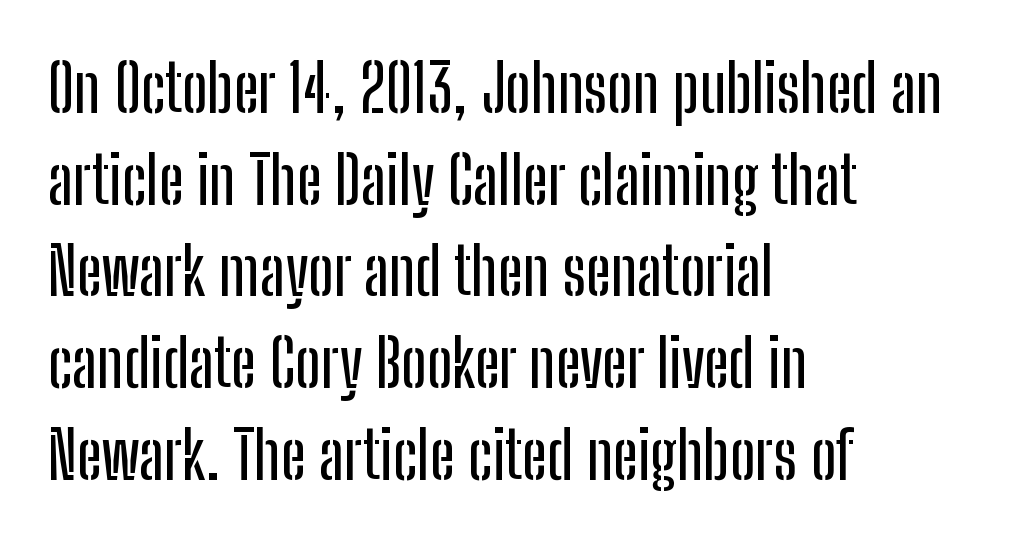
The space between consecutive lines is moderate. The letters stand straight up with perfectly vertical stems. Think of a printed novel: that variable character pitch is what you see here. The glyphs are unaccompanied by any horizontal stroke below them. Classification — sans serif. Here the glyphs are tracked normally, forming tight word shapes.
